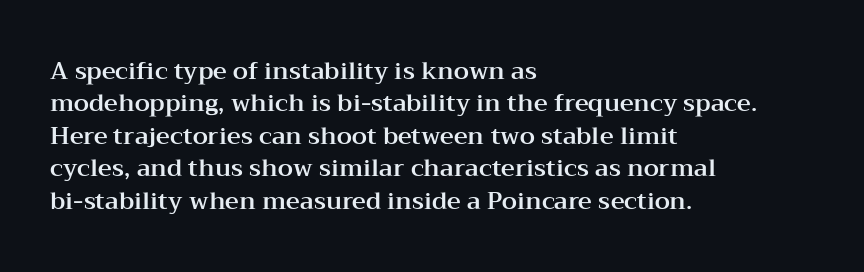
{"italic": "no", "underline": "no", "align": "left", "line_spacing": "normal", "line_spacing_ratio": 1.35, "letter_spacing": "normal", "letter_spacing_em": 0.0, "glyph_px": 24}
